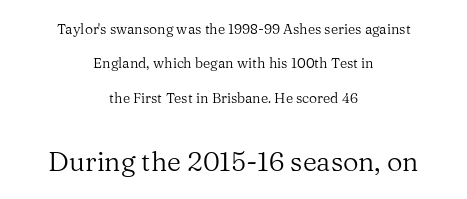
{"italic": "no", "bold": "no", "underline": "no", "align": "center", "line_spacing": "loose", "line_spacing_ratio": 2.45, "letter_spacing": "normal", "letter_spacing_em": 0.0, "larger_block": "second", "size_ratio": 1.93, "glyph_px": 27}
